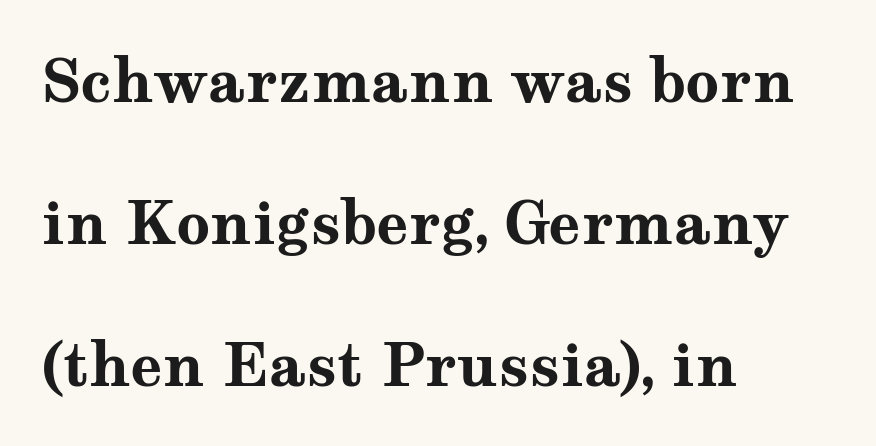
Q: Is the text bold? A: Yes.
Q: Is the text italic (slanted)? A: No, it is upright.
Q: Is the typeface a serif or a sans-serif typeface? A: Serif.
Q: Is the text underlined? A: No.
Q: How is the paragraph aligned? A: Left-aligned.
Q: Is the spacing between letters normal or unusually wide? A: Normal.
Q: Is the spacing between lines tight, normal or loose? A: Loose.
Q: Width (condensed, normal, or wide)? A: Wide.
Q: Stroke contrast? A: Medium.
Q: x-height? A: Medium.
Q: Monospaced? A: No.
